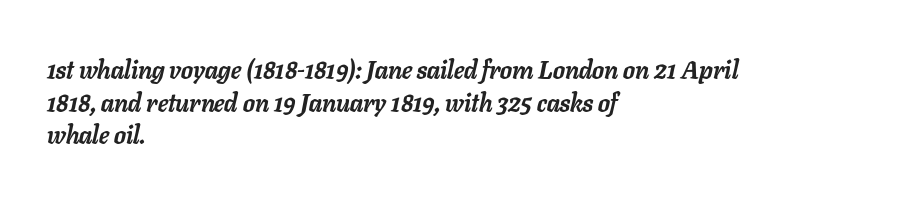
Heavy, bold letterforms. This sample uses an oblique cut, with every glyph tilted off the vertical. Glyph-to-glyph distance matches everyday printed text. A normal amount of white space separates one row of letters from the next.
